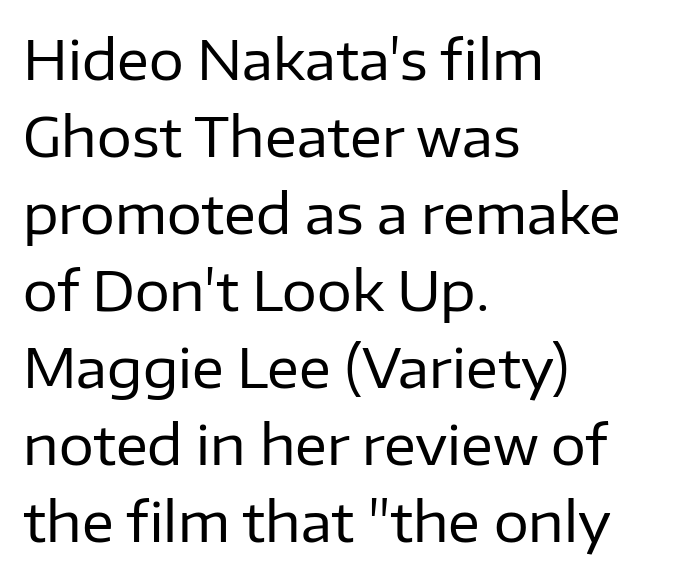
Q: Is the text bold? A: No.
Q: Is the text italic (slanted)? A: No, it is upright.
Q: Is the typeface a serif or a sans-serif typeface? A: Sans-serif.
Q: Is the text underlined? A: No.
Q: How is the paragraph aligned? A: Left-aligned.
Q: Is the spacing between letters normal or unusually wide? A: Normal.
Q: Is the spacing between lines tight, normal or loose? A: Normal.
Q: Width (condensed, normal, or wide)? A: Normal.
Q: Stroke contrast? A: Low.
Q: x-height? A: Medium.
Q: Monospaced? A: No.
